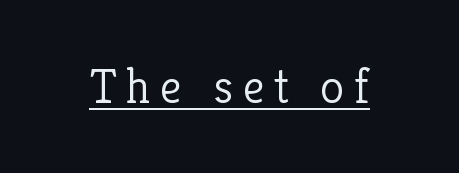
The image shows 49 px light serif type, upright; set unusually wide letter spacing (+0.2 em), underlined; low stroke contrast and a medium x-height.
